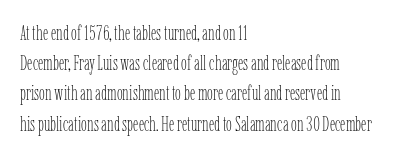
The image shows 21 px text type, upright; set left-aligned, normal line spacing (1.44x), normal letter spacing, not underlined.
